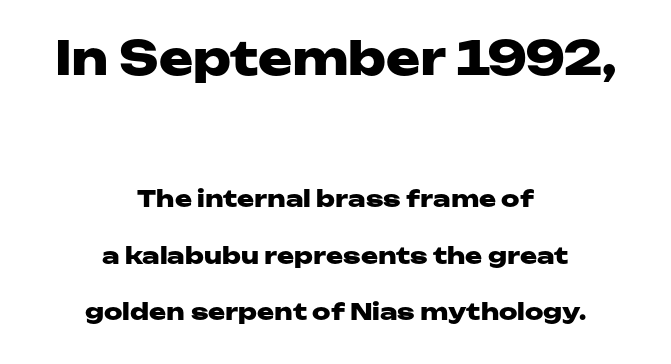
A typesetter would label this face a sans. What weight is shown? A full bold with thick strokes. The letterforms sit shoulder to shoulder at normal distance. These lines were composed using upright roman letters.
